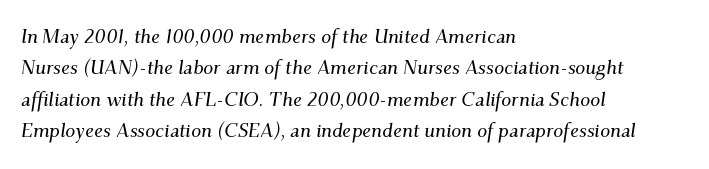
Nothing unusual about the tracking: characters are spaced as the font intends. If you measured baseline to baseline, you'd find a middling distance. Descender tails drop into unmarked territory. Is the block centered? No — it sits flush against the left margin.
